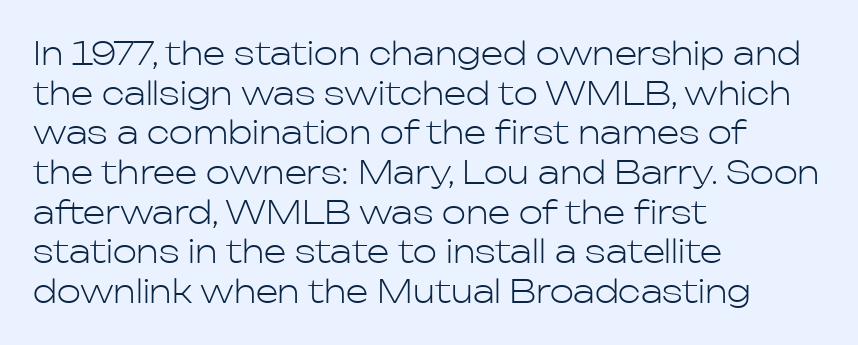
The image shows 32 px light sans-serif type, upright; set left-aligned, line spacing 1.24x, normal letter spacing, not underlined; low stroke contrast and a medium x-height.
